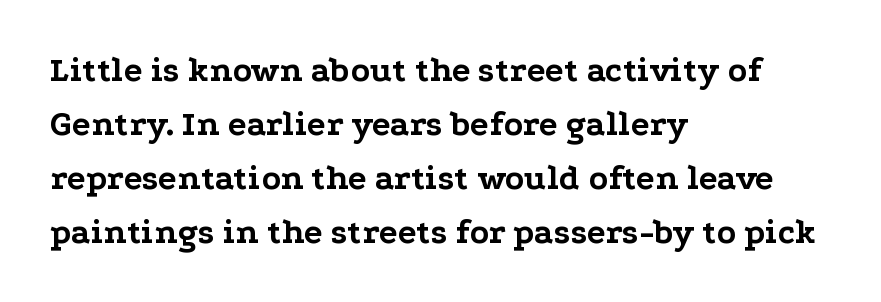
These lines are rendered in a variable-pitch font. Type without underlining. No italicization has been applied; the sample stays upright. A typesetter would call this zero additional tracking.
